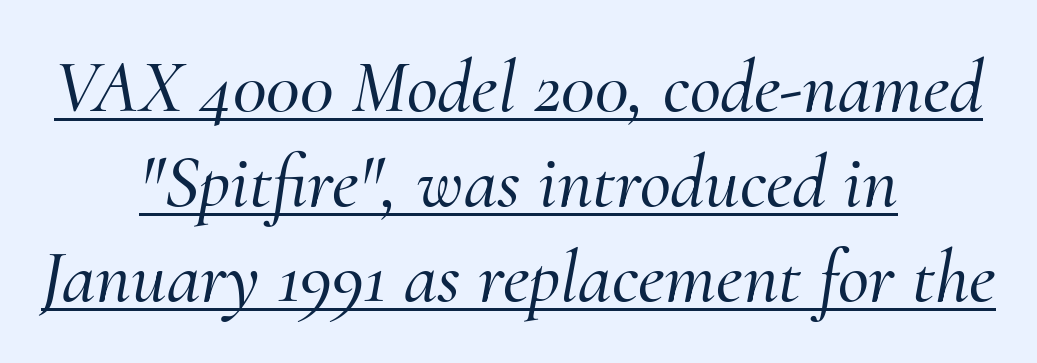
The image shows 76 px serif type, italic (leaning right); set centered, normal line spacing (1.25x), normal letter spacing, underlined; medium stroke contrast and a small x-height.
